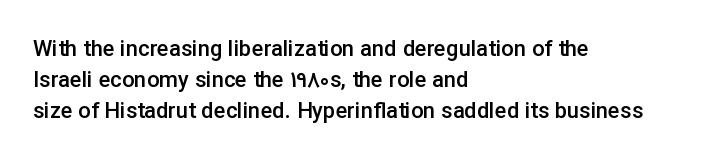
{"italic": "no", "bold": "semi", "underline": "no", "align": "left", "line_spacing": "normal", "line_spacing_ratio": 1.41, "letter_spacing": "normal", "letter_spacing_em": 0.0, "glyph_px": 22}
